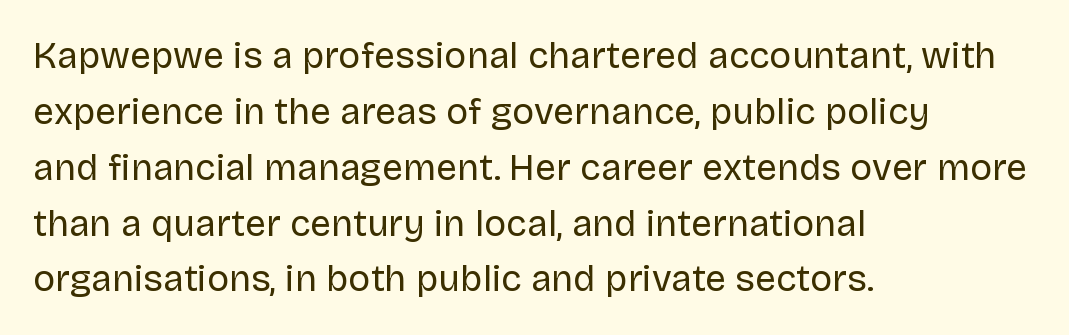
Q: Is the text bold? A: No.
Q: Is the text italic (slanted)? A: No, it is upright.
Q: Is the typeface a serif or a sans-serif typeface? A: Sans-serif.
Q: Is the text underlined? A: No.
Q: How is the paragraph aligned? A: Left-aligned.
Q: Is the spacing between letters normal or unusually wide? A: Normal.
Q: Is the spacing between lines tight, normal or loose? A: Normal.
Q: Width (condensed, normal, or wide)? A: Normal.
Q: Stroke contrast? A: Low.
Q: x-height? A: Large.
Q: Monospaced? A: No.
